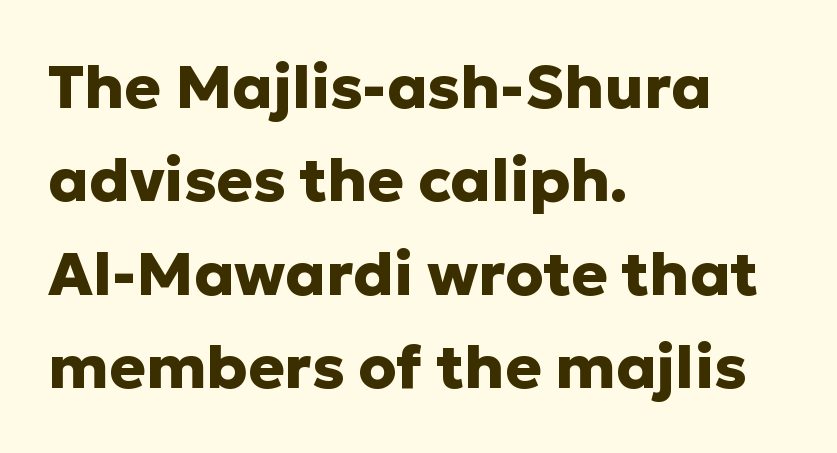
The text block is weighted toward the left margin, trailing off unevenly rightward. Line spacing here is normal. Character widths vary here, with narrow letters taking less room than wide ones. Weight: bold. Note: no serifs on the glyphs.
